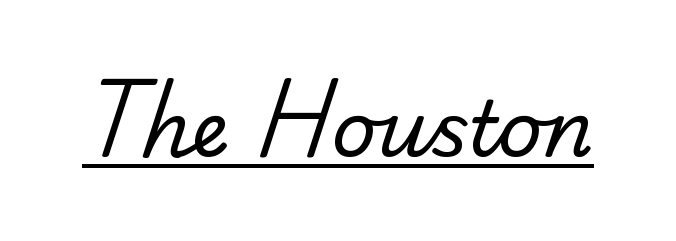
Q: Is the text bold? A: No.
Q: Is the typeface a serif or a sans-serif typeface? A: Serif.
Q: Is the text underlined? A: Yes.
Q: Is the spacing between letters normal or unusually wide? A: Normal.
Q: Width (condensed, normal, or wide)? A: Normal.
Q: Stroke contrast? A: Low.
Q: x-height? A: Small.
Q: Monospaced? A: No.
